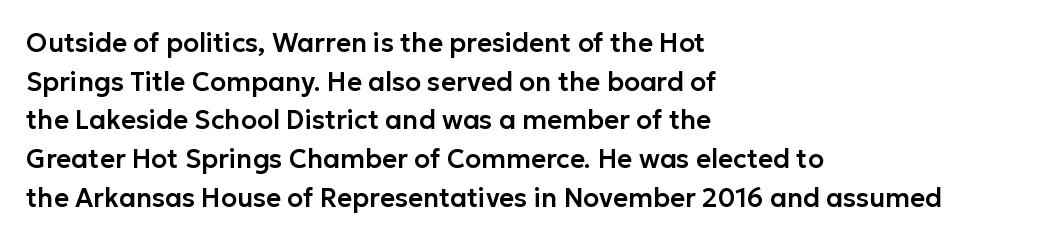
{"italic": "no", "underline": "no", "align": "left", "line_spacing": "normal", "line_spacing_ratio": 1.49, "letter_spacing": "normal", "letter_spacing_em": 0.0, "glyph_px": 26}
